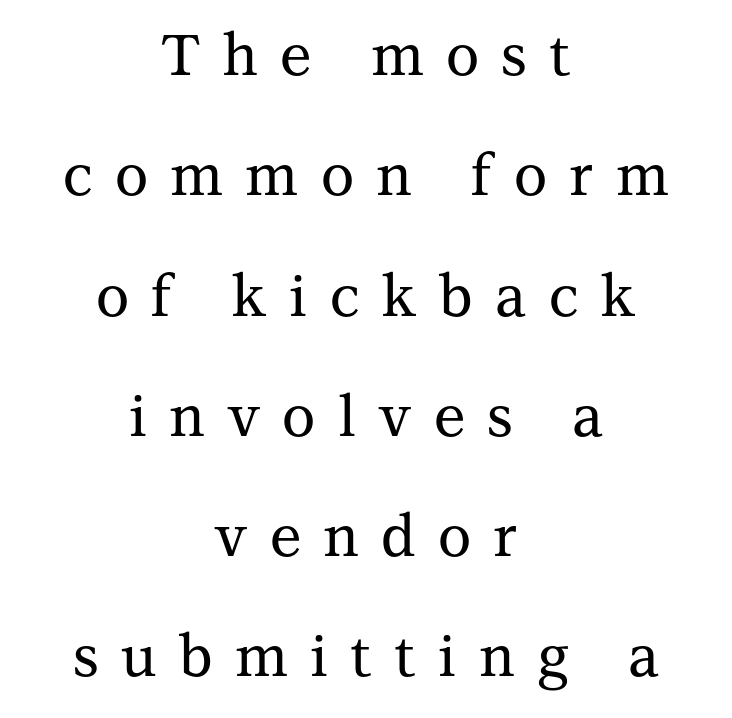
The image shows 57 px serif type, upright; set centered, loose line spacing (2.11x), unusually wide letter spacing (+0.39 em), not underlined; medium stroke contrast and a medium x-height.
